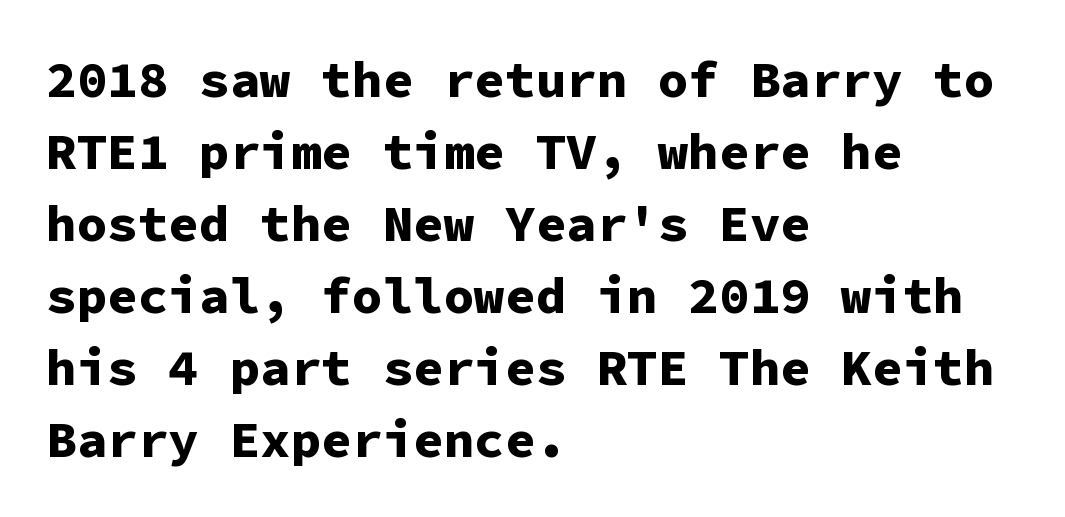
If you measured baseline to baseline, you'd find a middling distance. The font's upright variant was chosen for this text. Spacing verdict: monospaced, one width for all characters. Serif or sans? Sans — the stroke terminals are bare. The rendering uses a bold face; every stroke is thick and dark.
